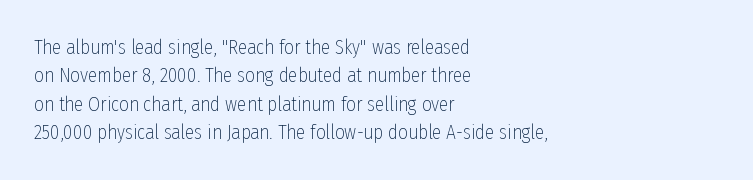
The image shows 21 px text type, upright; set left-aligned, normal line spacing (1.35x), normal letter spacing, not underlined.
